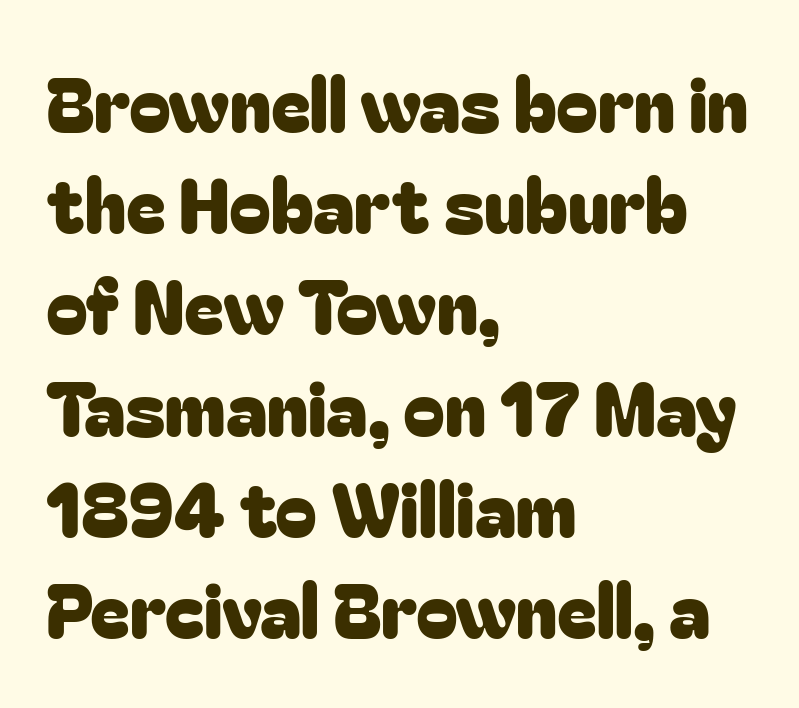
The image shows 75 px sans-serif type, upright; set left-aligned, normal line spacing (1.35x), normal letter spacing, not underlined; low stroke contrast and a medium x-height.
